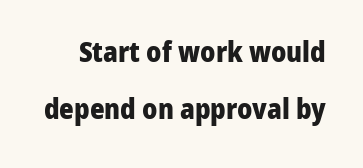
{"serif": "no", "italic": "no", "bold": "yes", "weight": "heavy", "width": "normal", "stroke_contrast": "low", "x_height": "medium", "monospaced": "no", "underline": "no", "line_spacing": "loose", "line_spacing_ratio": 2.04, "letter_spacing": "normal", "letter_spacing_em": 0.0, "glyph_px": 28}
